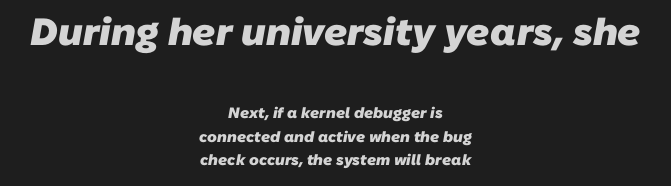
{"serif": "no", "bold": "yes", "weight": "heavy", "width": "normal", "stroke_contrast": "low", "x_height": "medium", "monospaced": "no", "underline": "no", "align": "center", "line_spacing": "normal", "line_spacing_ratio": 1.57, "letter_spacing": "normal", "letter_spacing_em": 0.0, "larger_block": "first", "size_ratio": 2.53, "glyph_px": 38}
